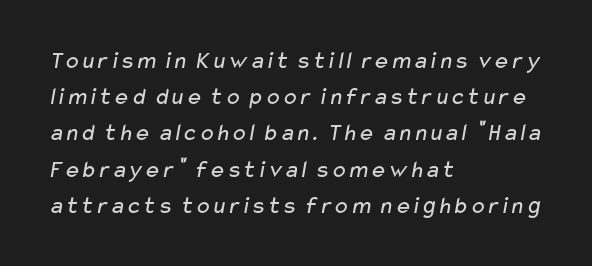
Has an underline been added? It has not. The passage shown has conventional tracking throughout. Heaviness? Minimal to ordinary, like unemphasized prose. Rows of type keep a routine distance in the vertical direction. These lines are set flush left with a ragged right edge.
